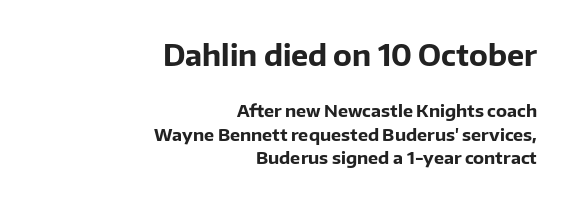
Q: Is the text bold? A: Yes.
Q: Is the text italic (slanted)? A: No, it is upright.
Q: Is the typeface a serif or a sans-serif typeface? A: Sans-serif.
Q: Is the text underlined? A: No.
Q: How is the paragraph aligned? A: Right-aligned.
Q: Is the spacing between letters normal or unusually wide? A: Normal.
Q: Is the spacing between lines tight, normal or loose? A: Normal.
Q: Which block of text is set in a larger size, the first (top) or the second (bottom)? A: The first (top) one.
Q: Width (condensed, normal, or wide)? A: Normal.
Q: Stroke contrast? A: Low.
Q: x-height? A: Medium.
Q: Monospaced? A: No.
